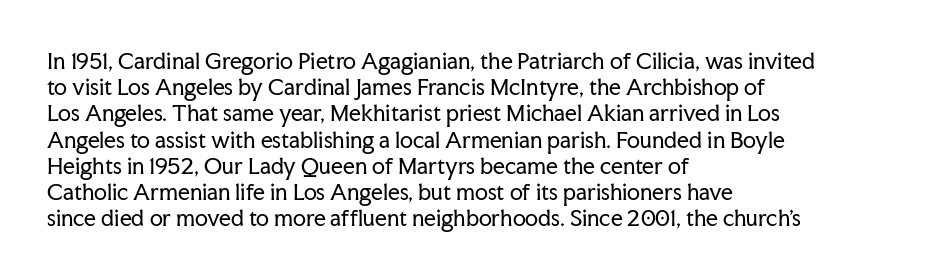
Q: Is the text bold? A: No.
Q: Is the text italic (slanted)? A: No, it is upright.
Q: Is the text underlined? A: No.
Q: How is the paragraph aligned? A: Left-aligned.
Q: Is the spacing between letters normal or unusually wide? A: Normal.
Q: Is the spacing between lines tight, normal or loose? A: Normal.
